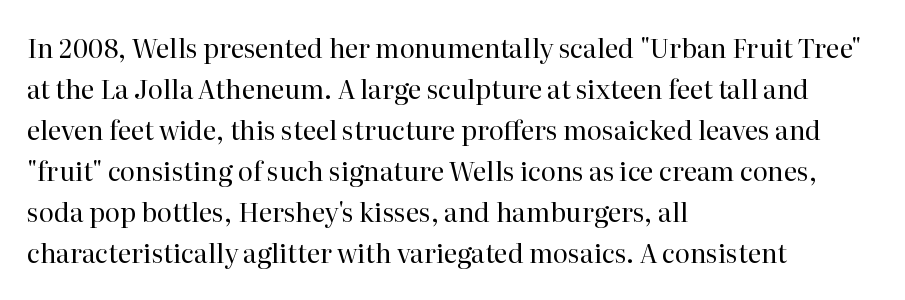
{"italic": "no", "bold": "no", "underline": "no", "align": "left", "line_spacing": "normal", "line_spacing_ratio": 1.58, "letter_spacing": "normal", "letter_spacing_em": 0.0, "glyph_px": 26}
